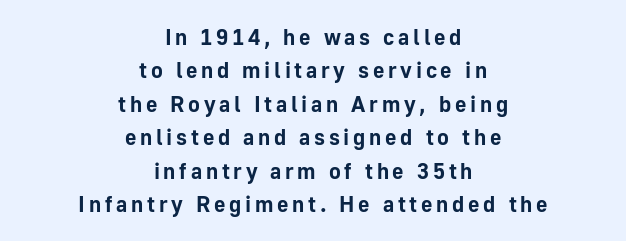
These lines were composed using upright roman letters. The glyphs are unaccompanied by any horizontal stroke below them. Horizontally, the lines are justified to the midpoint only. Compared with typical paragraphs, the rows here are spaced about the same. Chunky letters — that's bold for sure.
